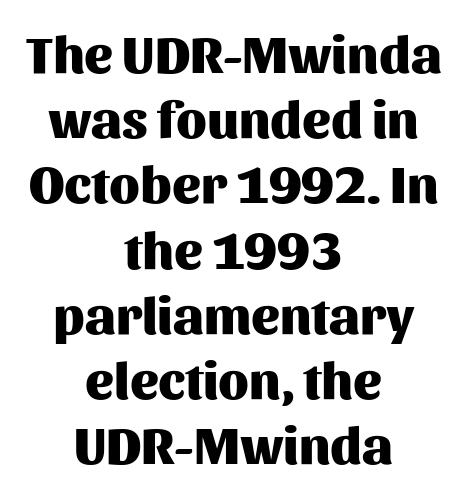
{"serif": "no", "italic": "no", "bold": "yes", "weight": "heavy", "width": "normal", "stroke_contrast": "medium", "x_height": "medium", "monospaced": "no", "underline": "no", "align": "center", "line_spacing_ratio": 1.23, "letter_spacing": "normal", "letter_spacing_em": 0.0, "glyph_px": 53}
